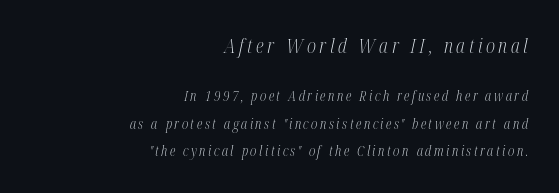
Q: Is the text bold? A: No.
Q: Is the text italic (slanted)? A: Yes, it leans right by about 12 degrees.
Q: Is the text underlined? A: No.
Q: How is the paragraph aligned? A: Right-aligned.
Q: Is the spacing between lines tight, normal or loose? A: Loose.
Q: Which block of text is set in a larger size, the first (top) or the second (bottom)? A: The first (top) one.
